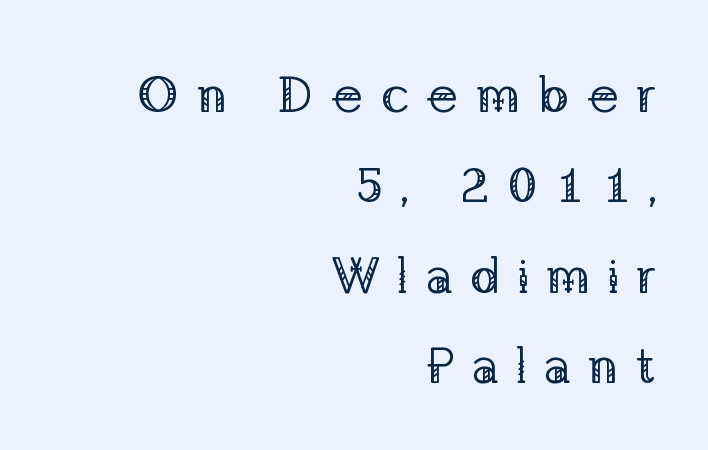
In CSS terms this would be text-align: right. Observe the serifs anchoring each vertical stroke in this sample. A clean baseline with only descenders dipping below it. Think of a printed novel: that variable character pitch is what you see here.
